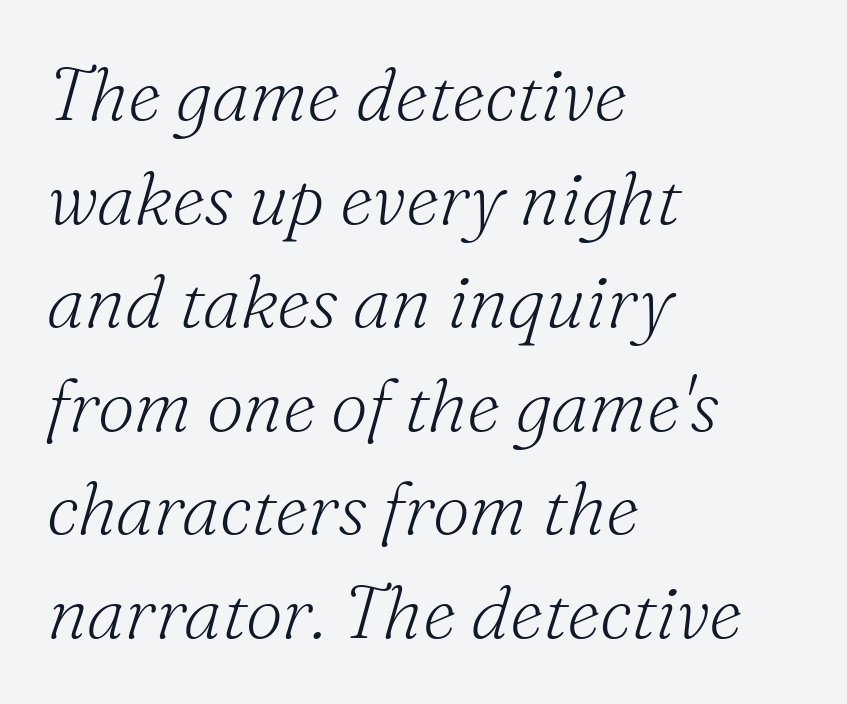
Q: Is the text bold? A: No.
Q: Is the text italic (slanted)? A: Yes, it leans right by about 16 degrees.
Q: Is the typeface a serif or a sans-serif typeface? A: Serif.
Q: Is the text underlined? A: No.
Q: How is the paragraph aligned? A: Left-aligned.
Q: Is the spacing between letters normal or unusually wide? A: Normal.
Q: Is the spacing between lines tight, normal or loose? A: Normal.
Q: Width (condensed, normal, or wide)? A: Normal.
Q: Stroke contrast? A: Medium.
Q: x-height? A: Small.
Q: Monospaced? A: No.
